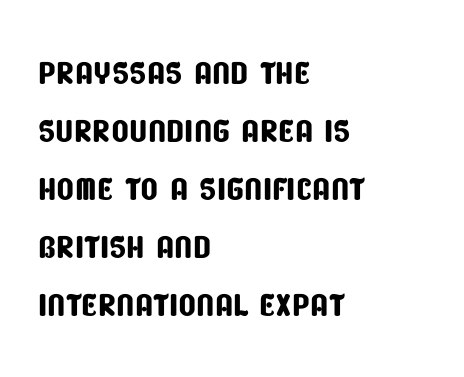
{"serif": "no", "width": "condensed", "stroke_contrast": "low", "x_height": "large", "monospaced": "no", "underline": "no", "align": "left", "line_spacing": "normal", "line_spacing_ratio": 1.26, "letter_spacing": "normal", "letter_spacing_em": 0.0, "glyph_px": 46}
